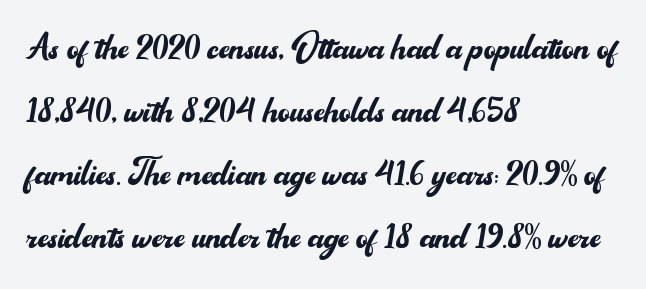
Q: Is the text bold? A: No.
Q: Is the text italic (slanted)? A: Yes.
Q: Is the typeface a serif or a sans-serif typeface? A: Sans-serif.
Q: Is the text underlined? A: No.
Q: How is the paragraph aligned? A: Left-aligned.
Q: Is the spacing between letters normal or unusually wide? A: Normal.
Q: Is the spacing between lines tight, normal or loose? A: Normal.
Q: Width (condensed, normal, or wide)? A: Normal.
Q: Stroke contrast? A: Medium.
Q: x-height? A: Small.
Q: Monospaced? A: No.
